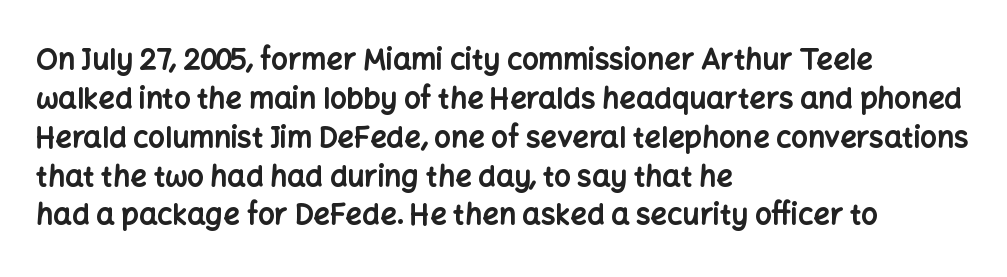
The designer left line spacing at the default. Letters rest on an invisible, unmarked baseline. The compositor pushed each line to the left boundary. The type sits square on the baseline with zero lean. No feet cap the strokes, marking this as sans-serif type.
